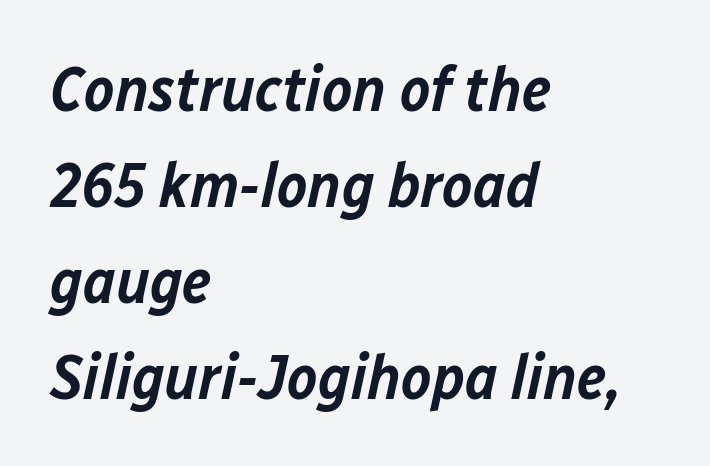
The image shows 64 px semibold type, italic (leaning right); set left-aligned, normal line spacing (1.5x), normal letter spacing, not underlined; low stroke contrast and a medium x-height.
